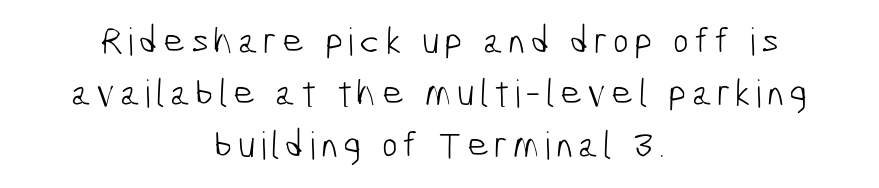
Q: Is the text bold? A: No.
Q: Is the typeface a serif or a sans-serif typeface? A: Sans-serif.
Q: Is the text underlined? A: No.
Q: How is the paragraph aligned? A: Centered.
Q: Is the spacing between lines tight, normal or loose? A: Normal.
Q: Width (condensed, normal, or wide)? A: Condensed.
Q: Stroke contrast? A: Low.
Q: x-height? A: Medium.
Q: Monospaced? A: No.
